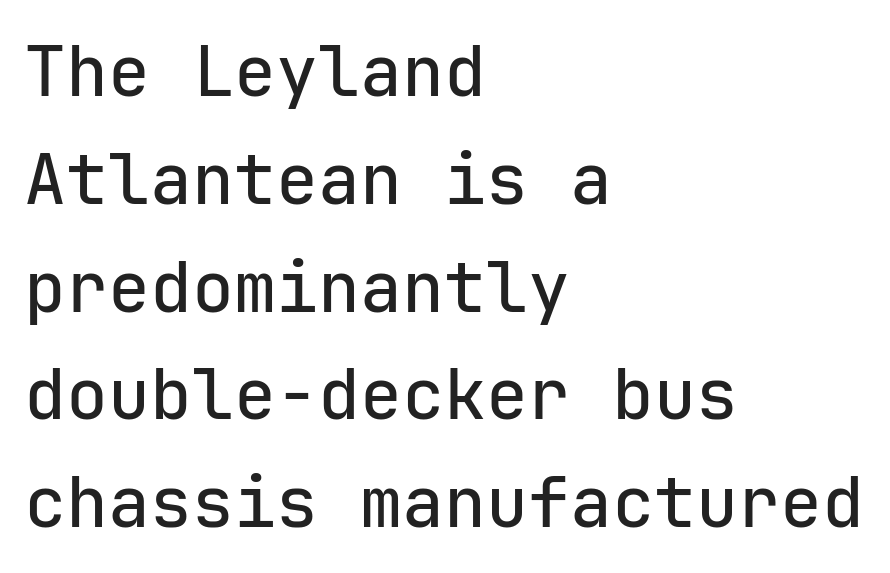
{"serif": "no", "italic": "no", "width": "normal", "stroke_contrast": "low", "x_height": "medium", "monospaced": "yes", "underline": "no", "align": "left", "line_spacing": "normal", "line_spacing_ratio": 1.54, "letter_spacing": "normal", "letter_spacing_em": 0.0, "glyph_px": 70}
